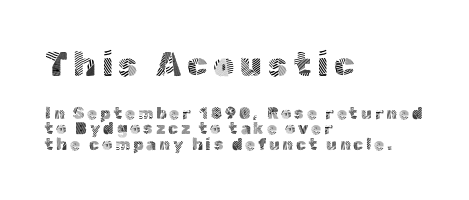
The cut favours lightness, reaching ordinary text weight at its darkest. This block would grow much taller if given ordinary leading; it's compressed now. Compared with a centered layout, this one pins lines to the left instead. You could not count columns in this text — the font is proportionally spaced. This layout puts the oversized block above and the modest block below. The zone under the glyphs is completely vacant.
